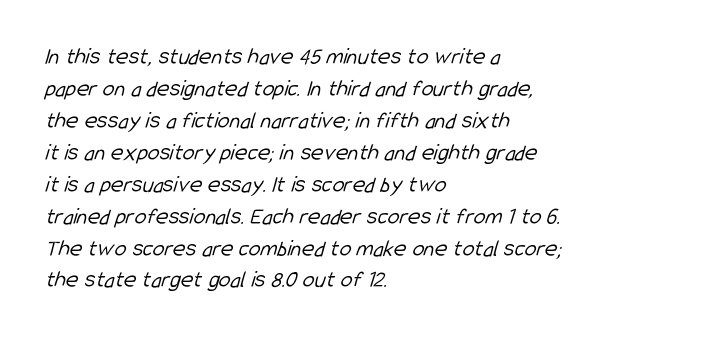
{"bold": "no", "underline": "no", "align": "left", "line_spacing": "normal", "line_spacing_ratio": 1.33, "letter_spacing": "normal", "letter_spacing_em": 0.0, "glyph_px": 24}
